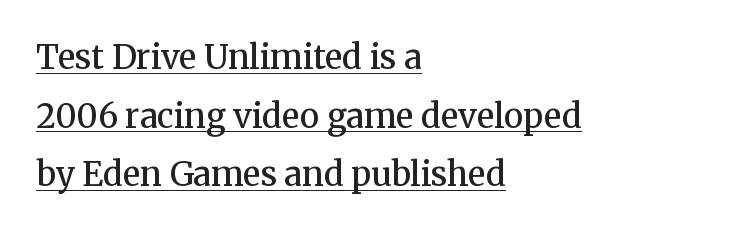
Honestly, the underline is the first thing you notice here. The rendering keeps characters at their native spacing. Every row of glyphs begins at an identical x-position on the left. The typeface chosen for these lines features serifs.
